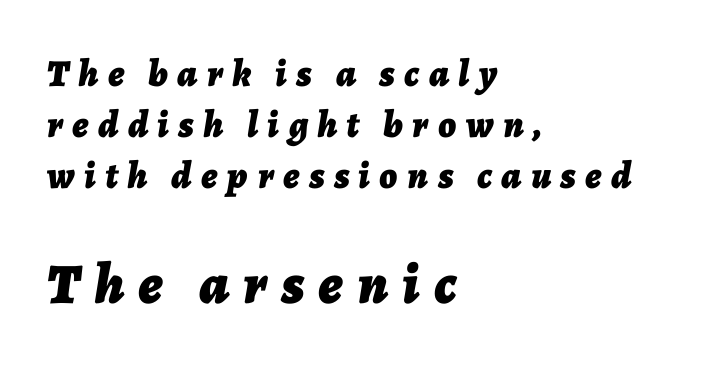
Emphasis-style slanted type is in use. Note the varied advance widths — an 'i' is clearly narrower than an 'm'. Heft: maximum for text — a bold. Honestly, the letter spacing is so wide it's the main thing you notice. The string is rendered with underlining switched off. Reading down the column, the eye jumps a familiar distance to each next line.
